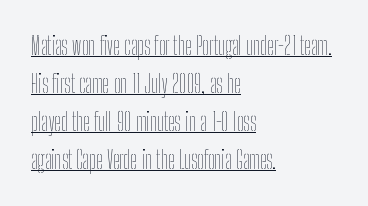
Q: Is the text bold? A: No.
Q: Is the text italic (slanted)? A: No, it is upright.
Q: Is the text underlined? A: Yes.
Q: How is the paragraph aligned? A: Left-aligned.
Q: Is the spacing between letters normal or unusually wide? A: Normal.
Q: Is the spacing between lines tight, normal or loose? A: Normal.
